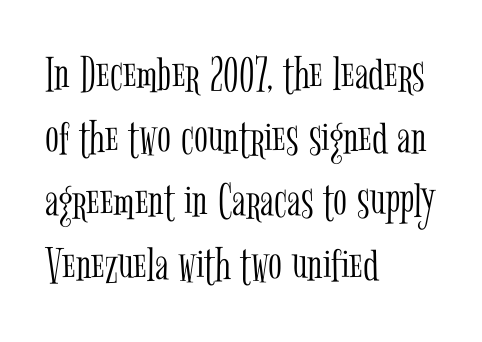
Think of a printed novel: that variable character pitch is what you see here. A clean baseline with only descenders dipping below it. The rendering keeps characters at their native spacing. Evenly set lines give the paragraph a standard silhouette. Compared with a typical body face, this is equally light or lighter still.
